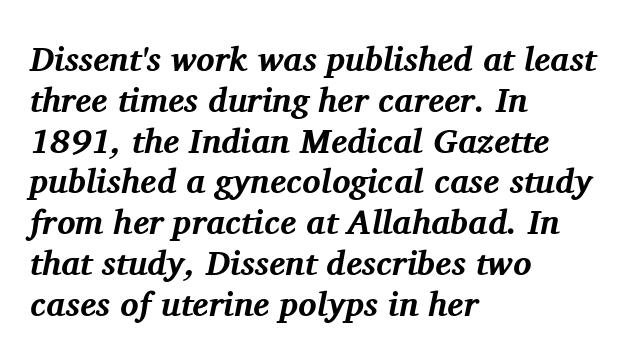
Q: Is the text bold? A: Yes.
Q: Is the text italic (slanted)? A: Yes, it leans right by about 11 degrees.
Q: Is the typeface a serif or a sans-serif typeface? A: Serif.
Q: Is the text underlined? A: No.
Q: How is the paragraph aligned? A: Left-aligned.
Q: Is the spacing between letters normal or unusually wide? A: Normal.
Q: Width (condensed, normal, or wide)? A: Normal.
Q: Stroke contrast? A: Medium.
Q: x-height? A: Medium.
Q: Monospaced? A: No.
